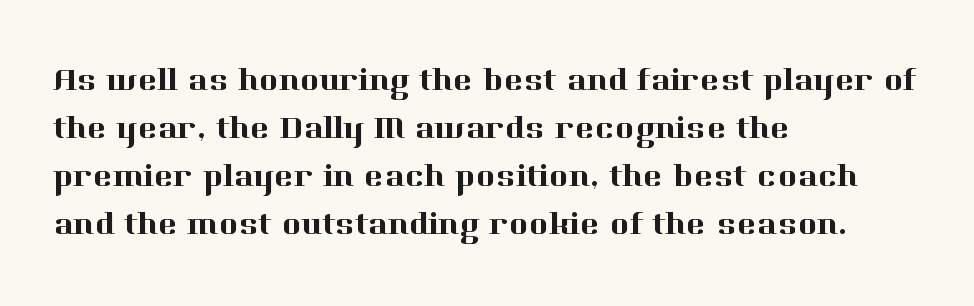
Only glyphs here, with clear space below each row. Every row of glyphs begins at an identical x-position on the left. Each word holds together tightly as a unit, with standard inter-letter gaps. Do the letters lean? They stand straight. Little horizontal feet cap the strokes, marking this as serif type.
